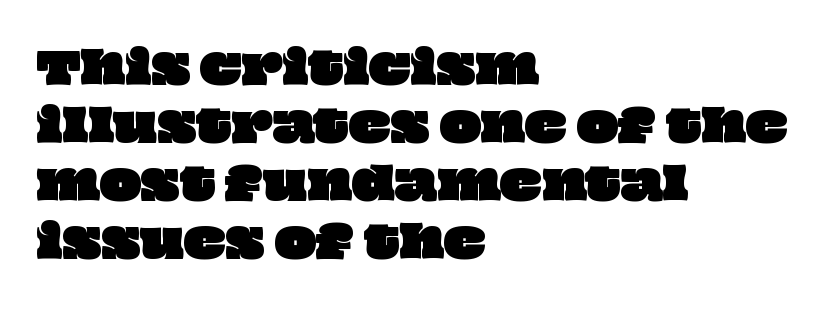
The image shows 44 px wide type; set left-aligned, normal line spacing (1.32x), normal letter spacing, not underlined; low stroke contrast and a large x-height.
